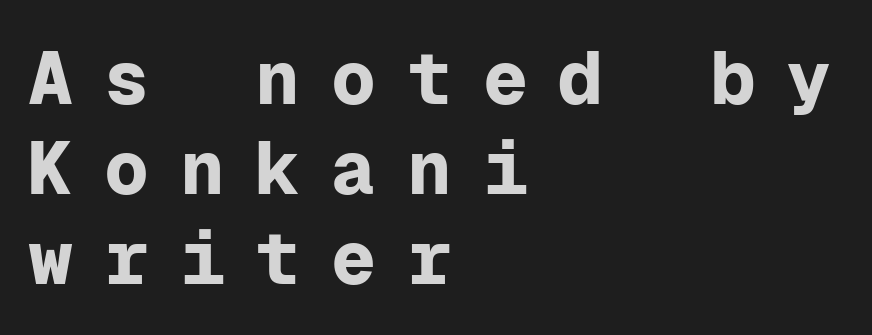
Q: Is the text bold? A: Yes.
Q: Is the text italic (slanted)? A: No, it is upright.
Q: Is the typeface a serif or a sans-serif typeface? A: Sans-serif.
Q: Is the text underlined? A: No.
Q: How is the paragraph aligned? A: Left-aligned.
Q: Is the spacing between letters normal or unusually wide? A: Unusually wide.
Q: Width (condensed, normal, or wide)? A: Normal.
Q: Stroke contrast? A: Low.
Q: x-height? A: Medium.
Q: Monospaced? A: Yes.
